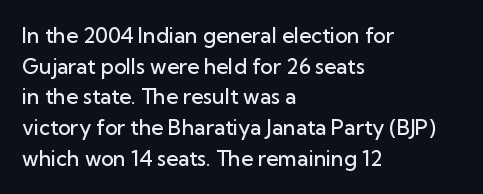
Q: Is the text bold? A: Semi-bold.
Q: Is the text italic (slanted)? A: No, it is upright.
Q: Is the text underlined? A: No.
Q: How is the paragraph aligned? A: Left-aligned.
Q: Is the spacing between letters normal or unusually wide? A: Normal.
Q: Is the spacing between lines tight, normal or loose? A: Normal.
